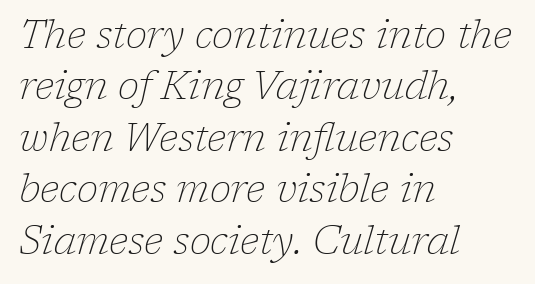
The image shows 39 px thin serif type, italic (leaning right); set left-aligned, normal line spacing (1.32x), normal letter spacing, not underlined; low stroke contrast and a medium x-height.
